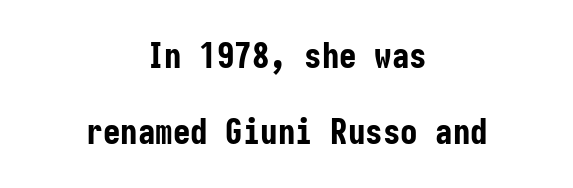
Q: Is the text bold? A: Yes.
Q: Is the text italic (slanted)? A: No, it is upright.
Q: Is the typeface a serif or a sans-serif typeface? A: Sans-serif.
Q: Is the text underlined? A: No.
Q: How is the paragraph aligned? A: Centered.
Q: Is the spacing between letters normal or unusually wide? A: Normal.
Q: Is the spacing between lines tight, normal or loose? A: Loose.
Q: Width (condensed, normal, or wide)? A: Condensed.
Q: Stroke contrast? A: Low.
Q: x-height? A: Medium.
